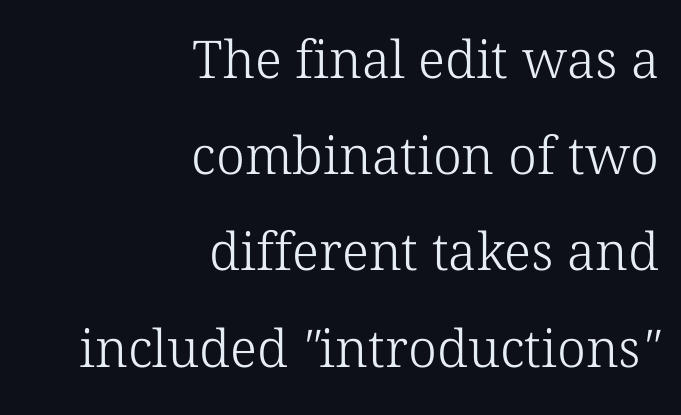
Q: Is the text bold? A: No.
Q: Is the typeface a serif or a sans-serif typeface? A: Serif.
Q: Is the text underlined? A: No.
Q: How is the paragraph aligned? A: Right-aligned.
Q: Is the spacing between letters normal or unusually wide? A: Normal.
Q: Width (condensed, normal, or wide)? A: Normal.
Q: Stroke contrast? A: Low.
Q: x-height? A: Medium.
Q: Monospaced? A: No.
